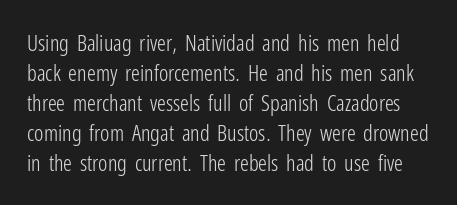
The image shows 22 px text type, upright; set normal line spacing (1.36x), normal letter spacing, not underlined.
